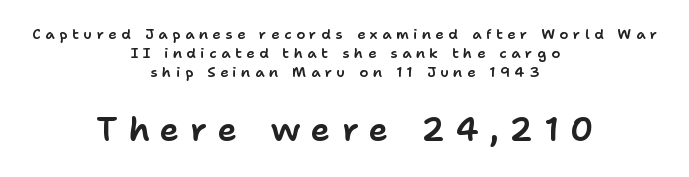
The image shows 33 px sans-serif type, upright; set centered, normal line spacing (1.35x), unusually wide letter spacing (+0.33 em), not underlined; the second (bottom) block is 2.36x larger; low stroke contrast and a medium x-height.
